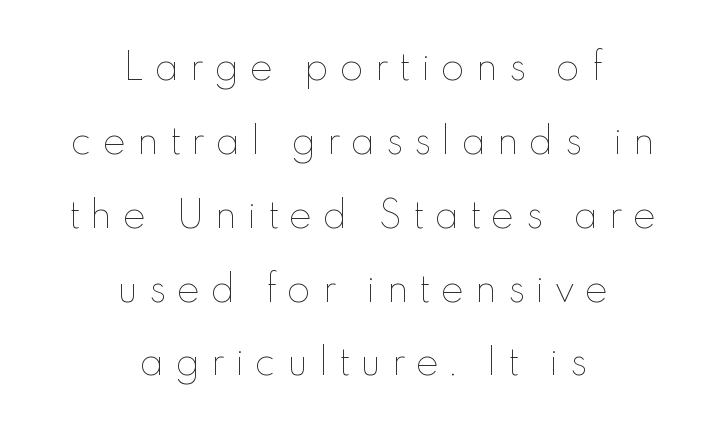
Think standard paragraph weight, or any step lighter than that. The passage shown stacks its lines with a broad gap. Short note: letters widely spaced. Spacing verdict: proportional, widths tailored to each character. Posture: upright roman.
